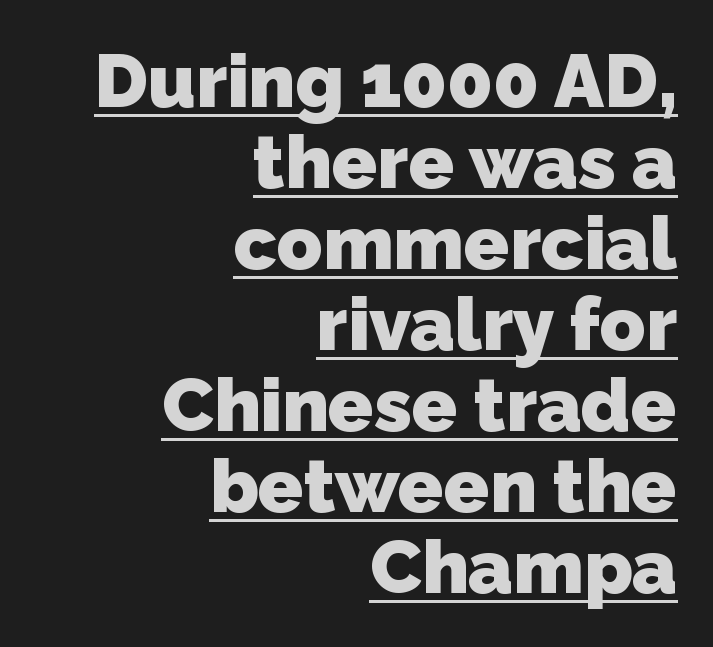
Q: Is the text bold? A: Yes.
Q: Is the typeface a serif or a sans-serif typeface? A: Sans-serif.
Q: Is the text underlined? A: Yes.
Q: How is the paragraph aligned? A: Right-aligned.
Q: Is the spacing between letters normal or unusually wide? A: Normal.
Q: Is the spacing between lines tight, normal or loose? A: Tight.
Q: Width (condensed, normal, or wide)? A: Normal.
Q: Stroke contrast? A: Low.
Q: x-height? A: Medium.
Q: Monospaced? A: No.
